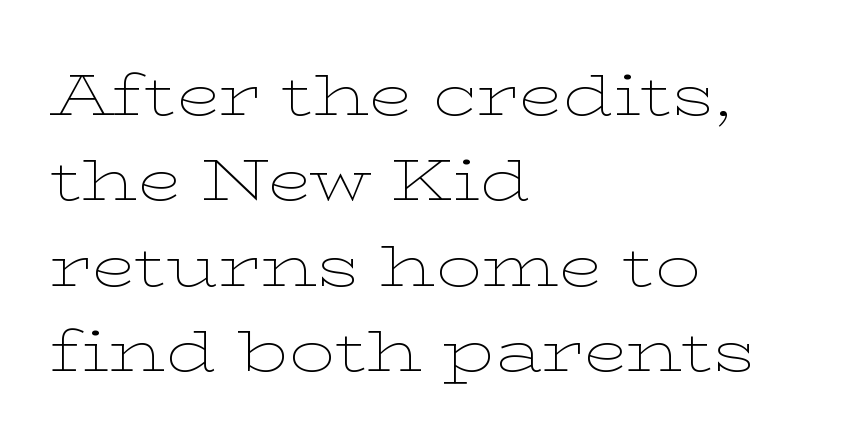
{"serif": "yes", "italic": "no", "bold": "no", "weight": "thin", "width": "wide", "stroke_contrast": "low", "x_height": "medium", "monospaced": "no", "underline": "no", "align": "left", "line_spacing": "normal", "line_spacing_ratio": 1.5, "letter_spacing": "normal", "letter_spacing_em": 0.0, "glyph_px": 57}
